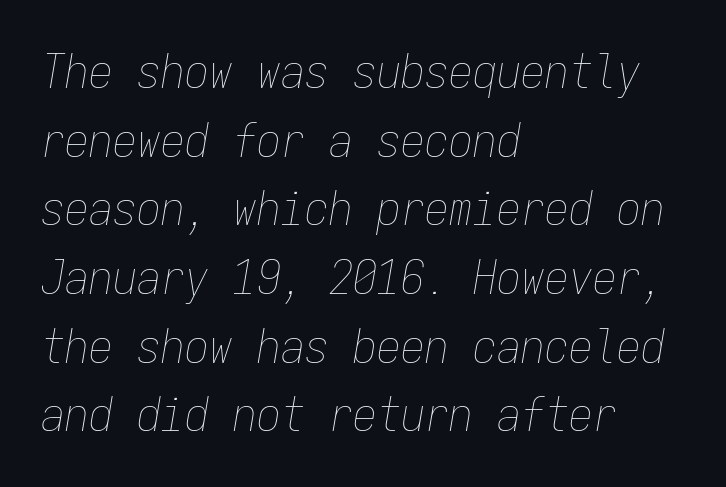
Q: Is the text bold? A: No.
Q: Is the text italic (slanted)? A: Yes, it leans right by about 9 degrees.
Q: Is the text underlined? A: No.
Q: How is the paragraph aligned? A: Left-aligned.
Q: Is the spacing between letters normal or unusually wide? A: Normal.
Q: Is the spacing between lines tight, normal or loose? A: Normal.
Q: Width (condensed, normal, or wide)? A: Condensed.
Q: Stroke contrast? A: Low.
Q: x-height? A: Medium.
Q: Monospaced? A: Yes.
